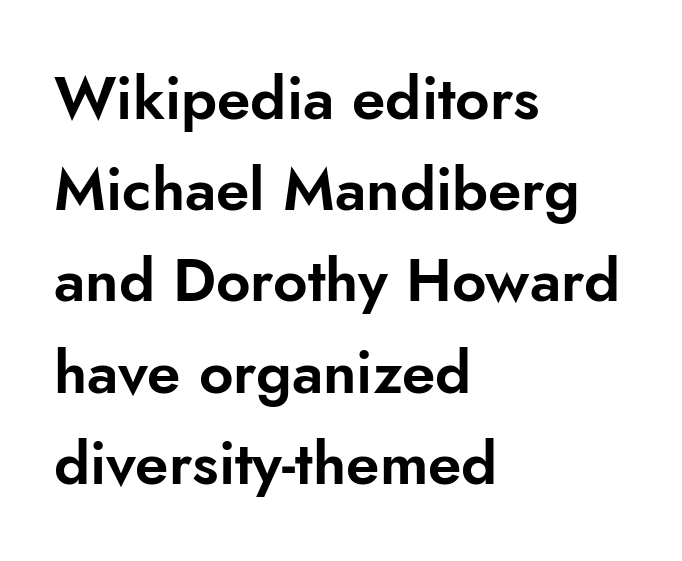
{"serif": "no", "italic": "no", "width": "normal", "stroke_contrast": "low", "x_height": "small", "monospaced": "no", "underline": "no", "align": "left", "line_spacing": "normal", "line_spacing_ratio": 1.52, "letter_spacing": "normal", "letter_spacing_em": 0.0, "glyph_px": 60}
